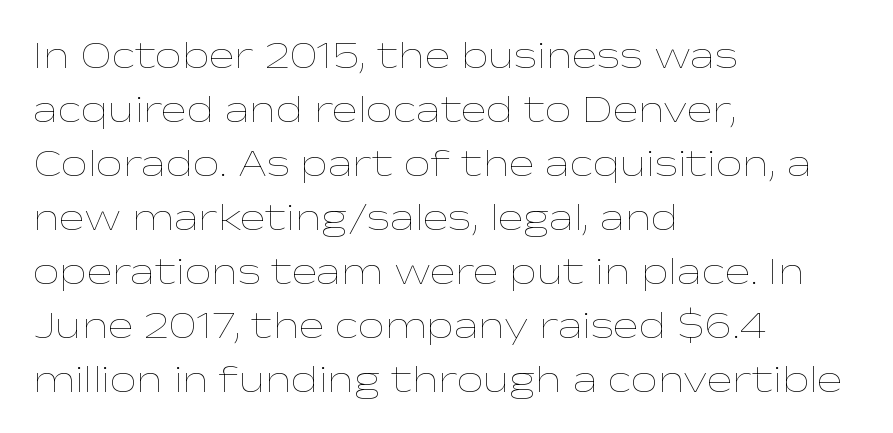
The image shows 38 px thin, wide type, upright; set left-aligned, normal line spacing (1.42x), normal letter spacing, not underlined; low stroke contrast and a medium x-height.
